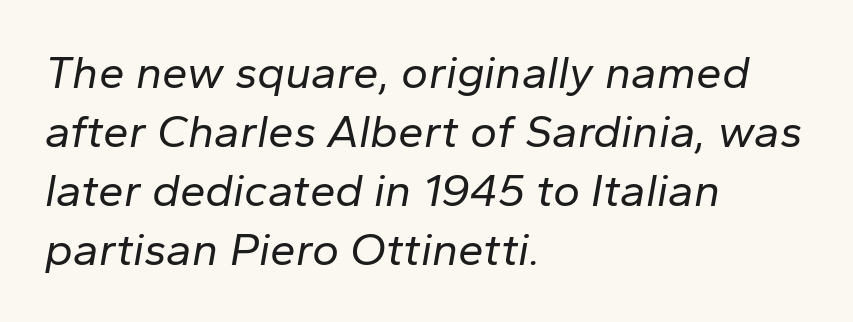
{"italic": "yes", "lean": "right", "slant_degrees": 10, "bold": "no", "weight": "regular", "width": "normal", "stroke_contrast": "low", "x_height": "medium", "monospaced": "no", "underline": "no", "align": "left", "line_spacing": "normal", "line_spacing_ratio": 1.28, "letter_spacing": "normal", "letter_spacing_em": 0.0, "glyph_px": 46}
